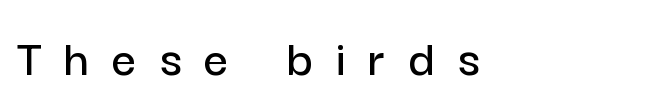
Does the type have serifs? No, each stem ends abruptly. Is the letter spacing exaggerated? Yes — the characters are pushed far apart. Do the characters align in a grid? No, the font is proportional. You can tell it's not italic because the verticals are truly vertical. The specimen omits any rule beneath the text block's lines.
